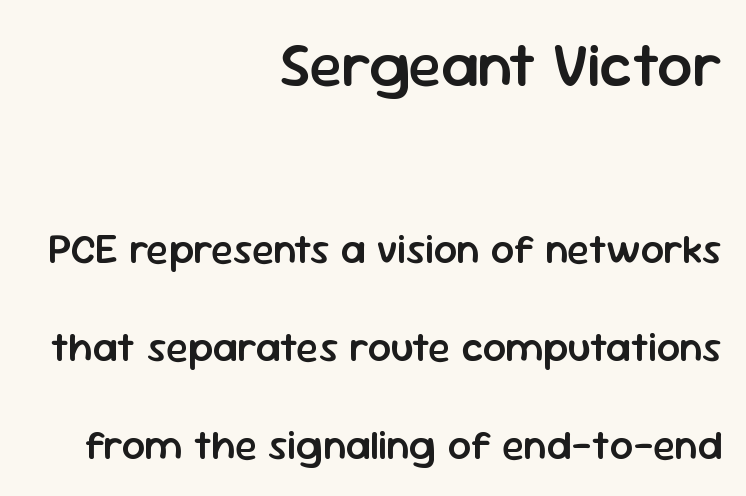
The image shows 62 px semibold sans-serif type, upright; set right-aligned, loose line spacing (2.39x), normal letter spacing, not underlined; the first (top) block is 1.51x larger; low stroke contrast and a medium x-height.
